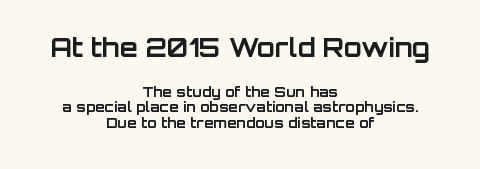
{"italic": "no", "bold": "yes", "underline": "no", "align": "center", "line_spacing": "tight", "line_spacing_ratio": 1.09, "letter_spacing": "normal", "letter_spacing_em": 0.0, "larger_block": "first", "size_ratio": 1.86, "glyph_px": 26}
